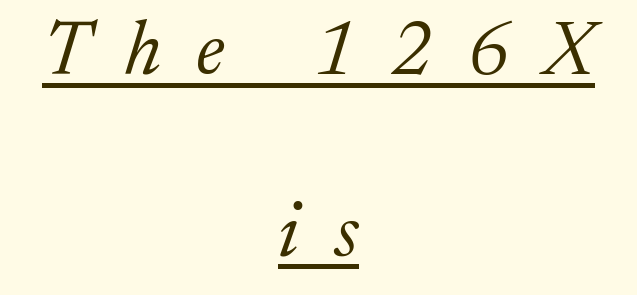
{"serif": "yes", "italic": "yes", "lean": "right", "slant_degrees": 17, "bold": "no", "weight": "light", "width": "normal", "stroke_contrast": "medium", "x_height": "medium", "monospaced": "no", "underline": "yes", "align": "center", "line_spacing": "loose", "line_spacing_ratio": 2.39, "letter_spacing": "wide", "letter_spacing_em": 0.46, "glyph_px": 76}
